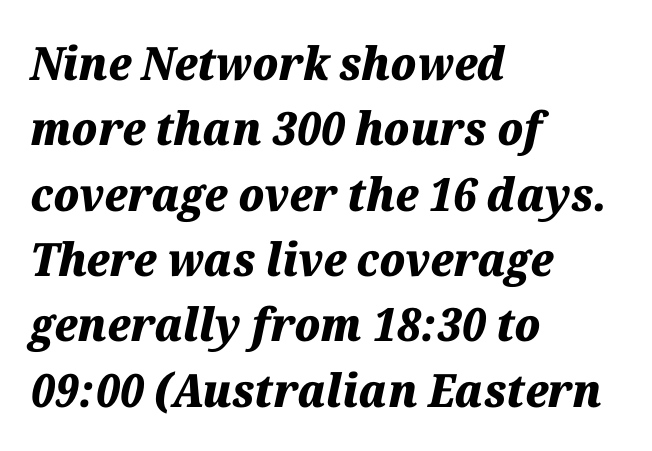
Alignment: flush left. The specimen reads as italic at a glance. A dark, heavy texture on the line: the type is bold. Standard letterfit; no display-style spreading of the glyphs.
